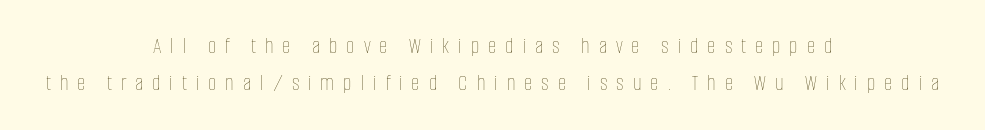
{"italic": "no", "bold": "no", "underline": "no", "align": "center", "line_spacing": "normal", "line_spacing_ratio": 1.61, "letter_spacing": "wide", "letter_spacing_em": 0.39, "glyph_px": 23}
